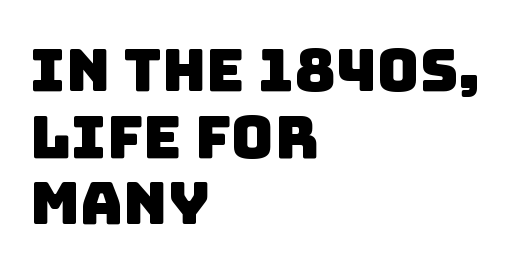
Vertical spacing — tight. All the whitespace from short lines collects on the right. Each letter keeps its own natural width here, so spacing adapts to shape. Each letter's strokes conclude bluntly, with no projecting serifs. How are the letters spaced? Ordinarily, with no added tracking. Glance below the letters and you will spot only blank space.
